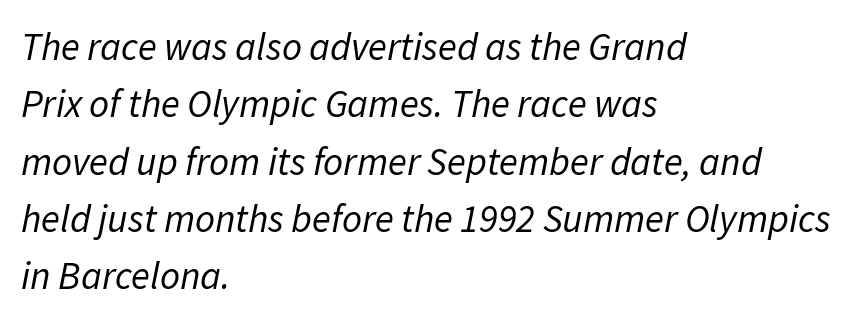
Q: Is the text bold? A: No.
Q: Is the text italic (slanted)? A: Yes, it leans right by about 11 degrees.
Q: Is the text underlined? A: No.
Q: How is the paragraph aligned? A: Left-aligned.
Q: Is the spacing between letters normal or unusually wide? A: Normal.
Q: Is the spacing between lines tight, normal or loose? A: Normal.
Q: Width (condensed, normal, or wide)? A: Normal.
Q: Stroke contrast? A: Low.
Q: x-height? A: Medium.
Q: Monospaced? A: No.
